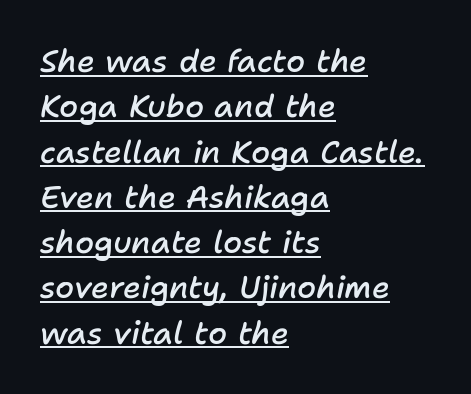
{"italic": "yes", "lean": "right", "slant_degrees": 11, "bold": "semi", "weight": "semibold", "width": "normal", "stroke_contrast": "low", "x_height": "medium", "monospaced": "no", "underline": "yes", "align": "left", "line_spacing": "normal", "line_spacing_ratio": 1.46, "letter_spacing": "normal", "letter_spacing_em": 0.0, "glyph_px": 31}
